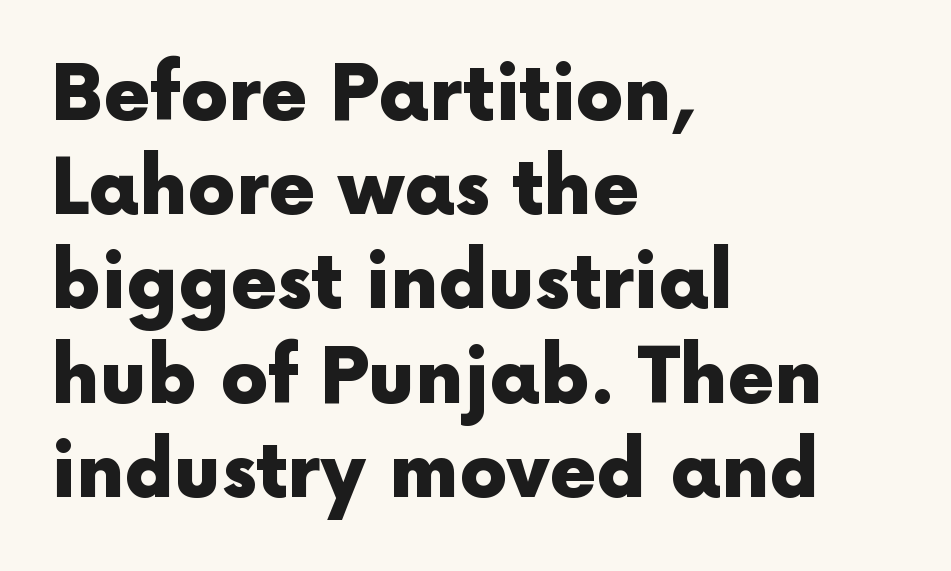
The image shows 76 px heavy sans-serif type, upright; set left-aligned, line spacing 1.24x, normal letter spacing, not underlined; a medium x-height.
